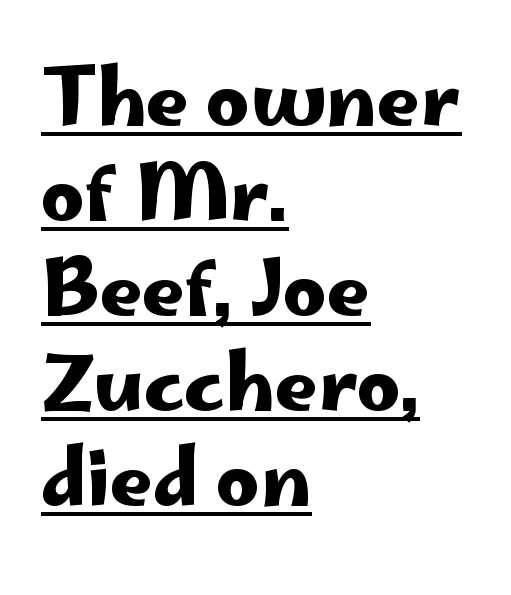
Q: Is the text italic (slanted)? A: No, it is upright.
Q: Is the typeface a serif or a sans-serif typeface? A: Sans-serif.
Q: Is the text underlined? A: Yes.
Q: How is the paragraph aligned? A: Left-aligned.
Q: Is the spacing between letters normal or unusually wide? A: Normal.
Q: Is the spacing between lines tight, normal or loose? A: Normal.
Q: Width (condensed, normal, or wide)? A: Wide.
Q: Stroke contrast? A: Low.
Q: x-height? A: Small.
Q: Monospaced? A: No.
